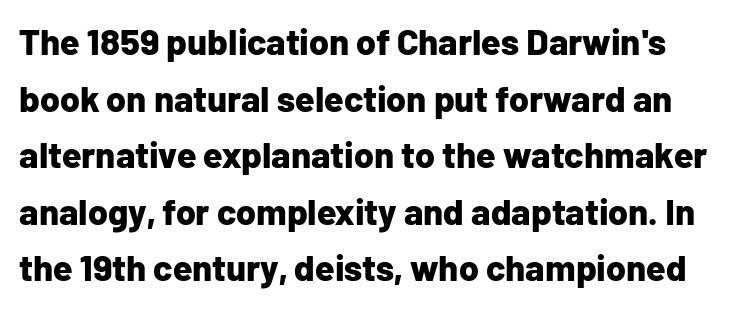
The image shows 36 px bold sans-serif type, upright; set normal line spacing (1.57x), normal letter spacing, not underlined; low stroke contrast and a medium x-height.
